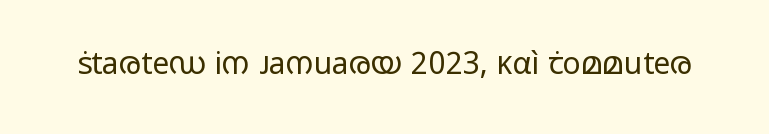
The image shows 30 px regular-weight, wide sans-serif type, upright; set normal letter spacing, not underlined; low stroke contrast and a medium x-height.
